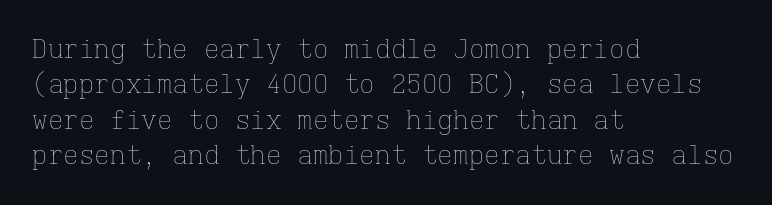
The image shows 26 px text type, upright; set left-aligned, normal line spacing (1.36x), normal letter spacing, not underlined.
